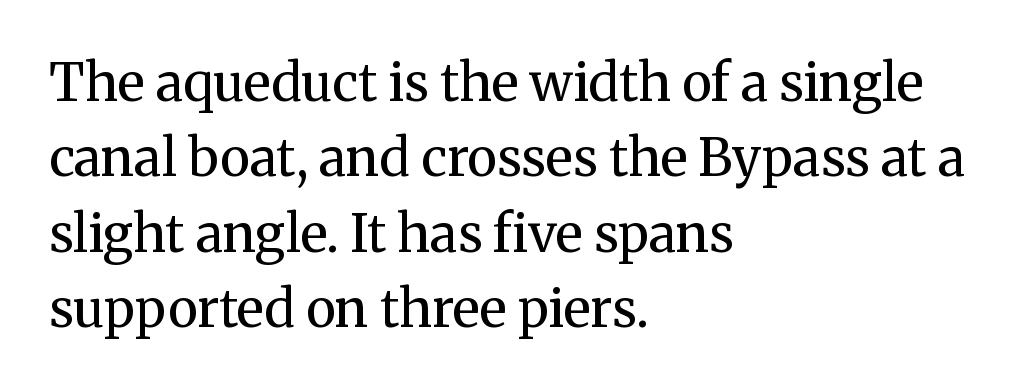
Q: Is the text bold? A: No.
Q: Is the text italic (slanted)? A: No, it is upright.
Q: Is the typeface a serif or a sans-serif typeface? A: Serif.
Q: Is the text underlined? A: No.
Q: How is the paragraph aligned? A: Left-aligned.
Q: Is the spacing between letters normal or unusually wide? A: Normal.
Q: Is the spacing between lines tight, normal or loose? A: Normal.
Q: Width (condensed, normal, or wide)? A: Normal.
Q: Stroke contrast? A: Medium.
Q: x-height? A: Medium.
Q: Monospaced? A: No.
